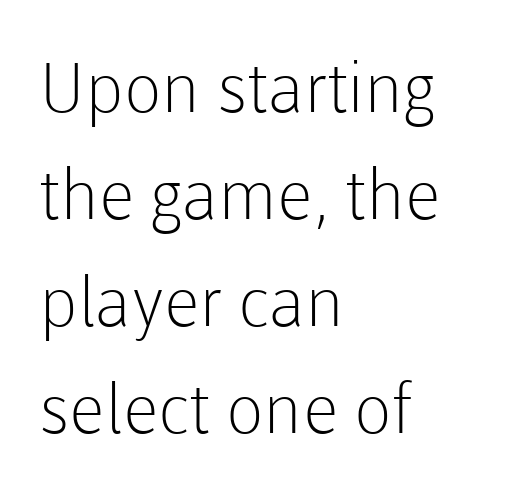
{"serif": "no", "italic": "no", "bold": "no", "weight": "light", "width": "normal", "stroke_contrast": "low", "x_height": "medium", "monospaced": "no", "underline": "no", "align": "left", "line_spacing": "normal", "line_spacing_ratio": 1.55, "letter_spacing": "normal", "letter_spacing_em": 0.0, "glyph_px": 69}
